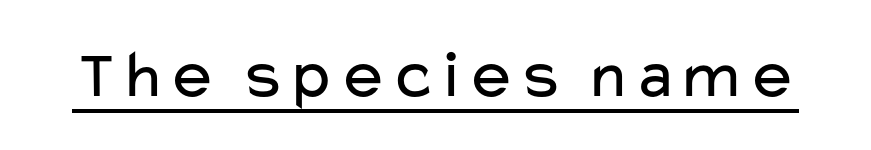
Regarding serifs, this sample does without them. It's the straight-up-and-down kind of type. Like a heading marked for emphasis, these lines bear an underscore. Weight: in the light-to-regular range. The type is set solid horizontally, with unmodified tracking. Here the designer chose a conventional face with non-uniform glyph widths.
